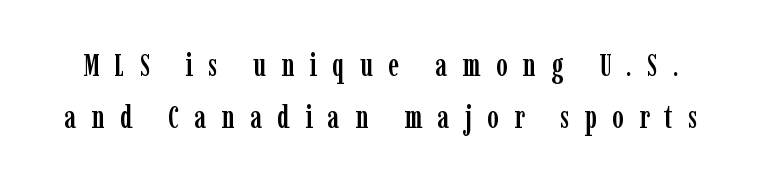
The characters display serif detailing at their extremities. The line-height multiplier appears to be the usual default. The passage shown is typed in a proportional face where columns would drift. Just letters on the line, the space beneath them empty.
